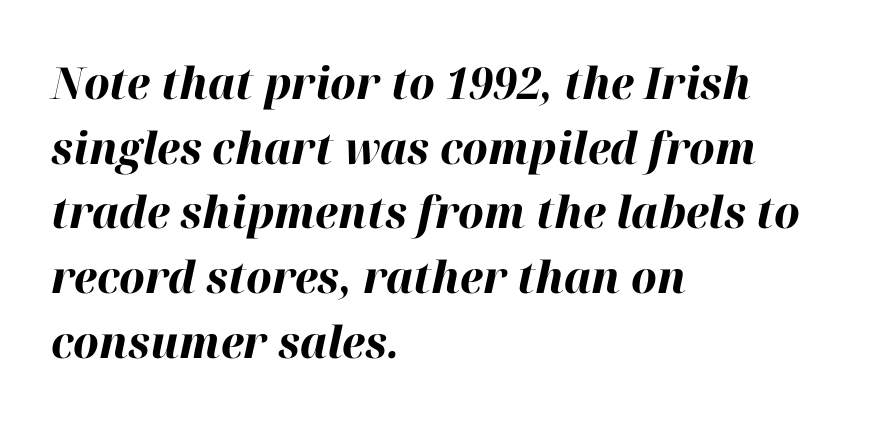
{"italic": "yes", "lean": "right", "slant_degrees": 12, "bold": "yes", "weight": "bold", "width": "normal", "stroke_contrast": "high", "x_height": "medium", "monospaced": "no", "underline": "no", "align": "left", "line_spacing": "normal", "line_spacing_ratio": 1.47, "letter_spacing": "normal", "letter_spacing_em": 0.0, "glyph_px": 44}
